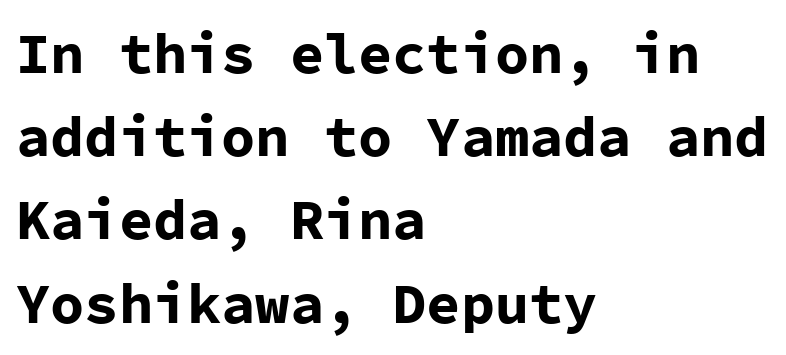
One glance says typical: line gaps are just what's usual. Spacing verdict: monospaced, one width for all characters. Rendered with straight, roman letterforms. As a designer I'd log this as weight 700, bold. The type is set solid horizontally, with unmodified tracking.
